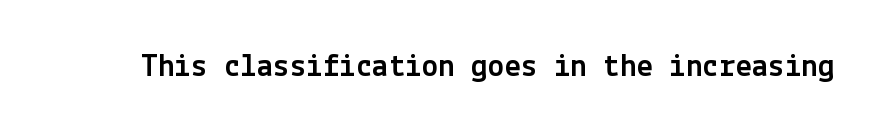
{"serif": "no", "italic": "no", "width": "normal", "x_height": "medium", "underline": "no", "letter_spacing": "normal", "letter_spacing_em": 0.0, "glyph_px": 33}
